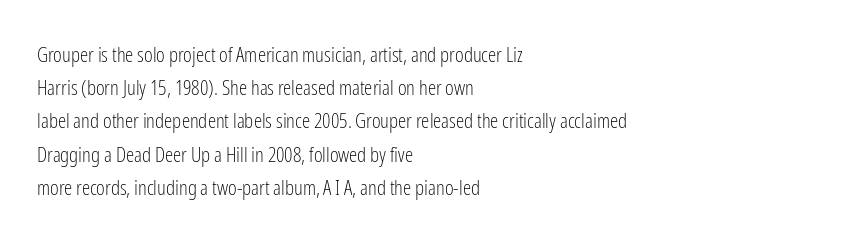
Q: Is the text bold? A: No.
Q: Is the text italic (slanted)? A: No, it is upright.
Q: Is the text underlined? A: No.
Q: How is the paragraph aligned? A: Left-aligned.
Q: Is the spacing between letters normal or unusually wide? A: Normal.
Q: Is the spacing between lines tight, normal or loose? A: Normal.
